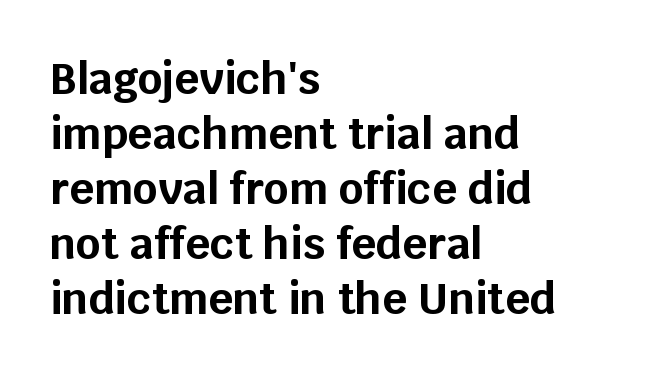
Are there feet on the stems? There aren't — it's a sans. Characters remain perfectly vertical along every line. Nobody touched the tracking dial on this one. Alignment: flush left. Descenders hang freely into open space.
